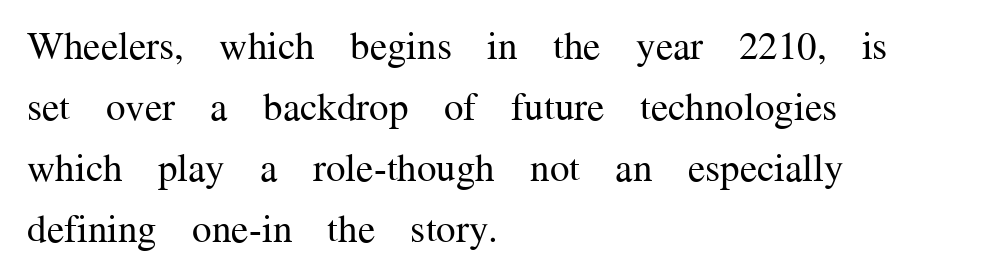
Ordinary non-slanted type is in use. These lines are set flush left with a ragged right edge. The passage shown is typed in a proportional face where columns would drift. In terms of letterform style, serifs are clearly present. Letters rest on an invisible, unmarked baseline.
